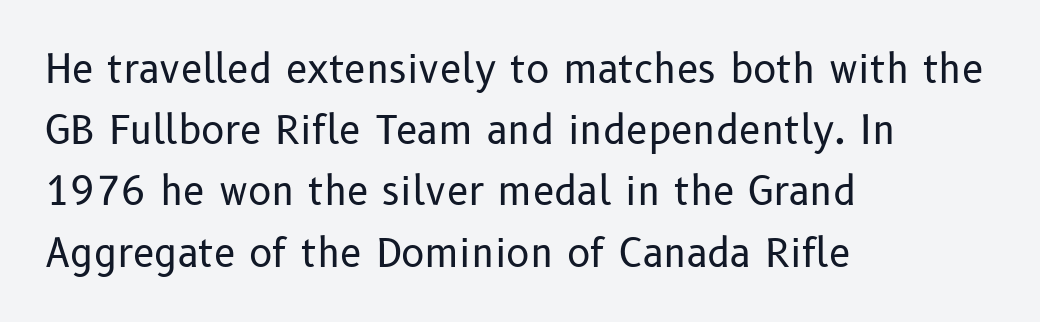
Here the designer chose a conventional face with non-uniform glyph widths. The letterforms sit shoulder to shoulder at normal distance. Grotesque or geometric, the face here clearly has no serifs. Short and long lines alike share a common starting point at left. Plain, unruled lines of type. The font's upright variant was chosen for this text.
